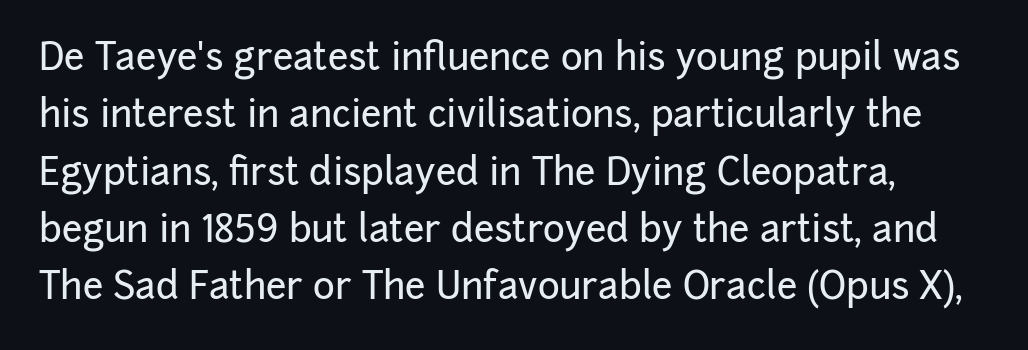
{"serif": "no", "italic": "no", "width": "normal", "stroke_contrast": "low", "x_height": "medium", "monospaced": "no", "underline": "no", "line_spacing": "normal", "line_spacing_ratio": 1.55, "letter_spacing": "normal", "letter_spacing_em": 0.0, "glyph_px": 37}
